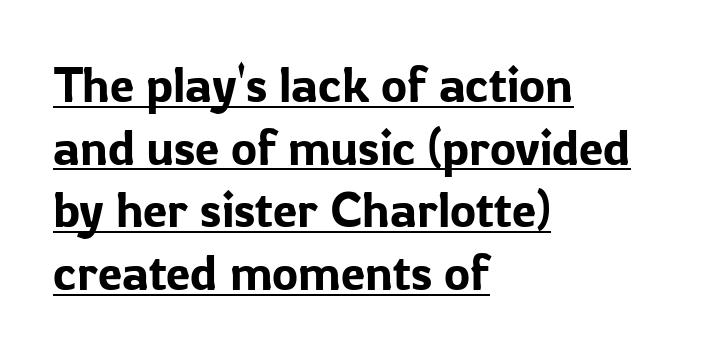
Q: Is the text italic (slanted)? A: No, it is upright.
Q: Is the typeface a serif or a sans-serif typeface? A: Sans-serif.
Q: Is the text underlined? A: Yes.
Q: How is the paragraph aligned? A: Left-aligned.
Q: Is the spacing between letters normal or unusually wide? A: Normal.
Q: Is the spacing between lines tight, normal or loose? A: Normal.
Q: Width (condensed, normal, or wide)? A: Normal.
Q: Stroke contrast? A: Low.
Q: x-height? A: Medium.
Q: Monospaced? A: No.
